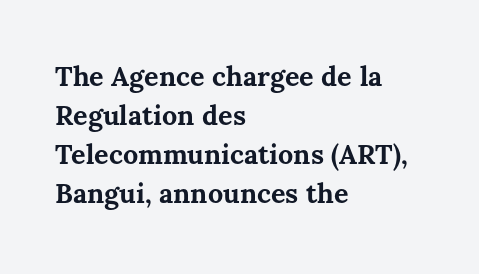
{"italic": "no", "bold": "yes", "underline": "no", "align": "left", "line_spacing": "normal", "line_spacing_ratio": 1.44, "letter_spacing": "normal", "letter_spacing_em": 0.0, "glyph_px": 27}
